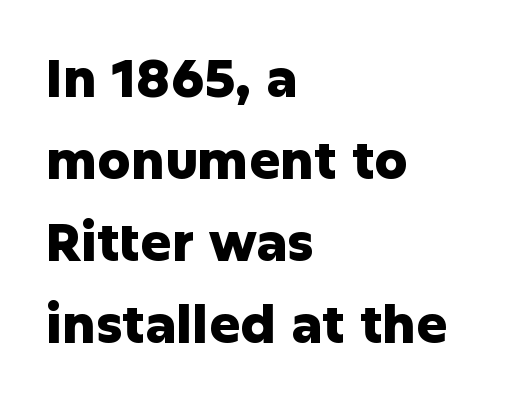
Q: Is the text bold? A: Yes.
Q: Is the text italic (slanted)? A: No, it is upright.
Q: Is the typeface a serif or a sans-serif typeface? A: Sans-serif.
Q: Is the text underlined? A: No.
Q: How is the paragraph aligned? A: Left-aligned.
Q: Is the spacing between letters normal or unusually wide? A: Normal.
Q: Is the spacing between lines tight, normal or loose? A: Normal.
Q: Width (condensed, normal, or wide)? A: Normal.
Q: Stroke contrast? A: Low.
Q: x-height? A: Medium.
Q: Monospaced? A: No.
